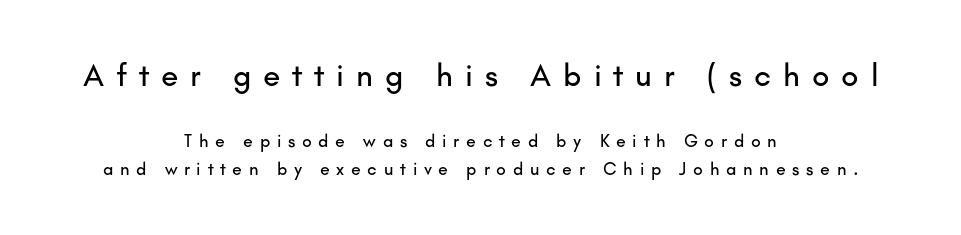
Q: Is the text italic (slanted)? A: No, it is upright.
Q: Is the typeface a serif or a sans-serif typeface? A: Sans-serif.
Q: Is the text underlined? A: No.
Q: How is the paragraph aligned? A: Centered.
Q: Is the spacing between letters normal or unusually wide? A: Unusually wide.
Q: Is the spacing between lines tight, normal or loose? A: Normal.
Q: Which block of text is set in a larger size, the first (top) or the second (bottom)? A: The first (top) one.
Q: Width (condensed, normal, or wide)? A: Normal.
Q: Stroke contrast? A: Low.
Q: x-height? A: Small.
Q: Monospaced? A: No.
